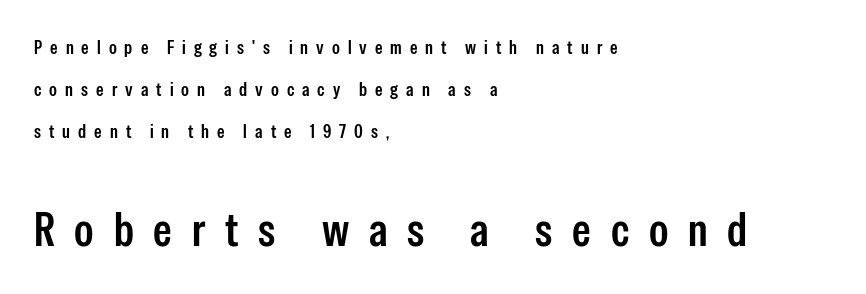
The image shows 47 px semibold, condensed sans-serif type, upright; set left-aligned, loose line spacing (2.21x), unusually wide letter spacing (+0.42 em), not underlined; the second (bottom) block is 2.47x larger; low stroke contrast and a medium x-height.
